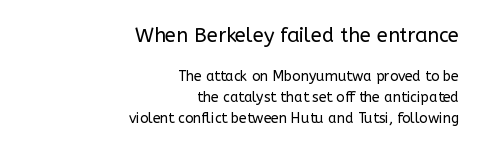
The image shows 20 px text type, upright; set right-aligned, normal line spacing (1.47x), normal letter spacing, not underlined; the first (top) block is 1.43x larger.
